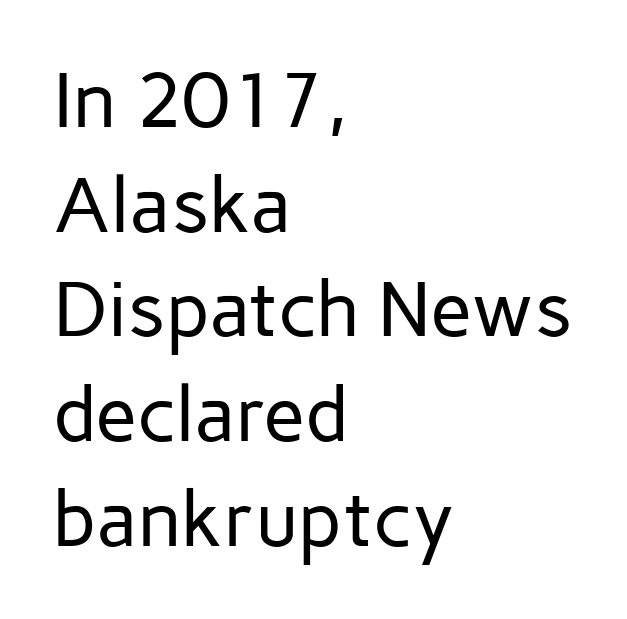
Q: Is the text bold? A: No.
Q: Is the text italic (slanted)? A: No, it is upright.
Q: Is the typeface a serif or a sans-serif typeface? A: Sans-serif.
Q: Is the text underlined? A: No.
Q: How is the paragraph aligned? A: Left-aligned.
Q: Is the spacing between letters normal or unusually wide? A: Normal.
Q: Is the spacing between lines tight, normal or loose? A: Normal.
Q: Width (condensed, normal, or wide)? A: Normal.
Q: Stroke contrast? A: Low.
Q: x-height? A: Medium.
Q: Monospaced? A: No.
